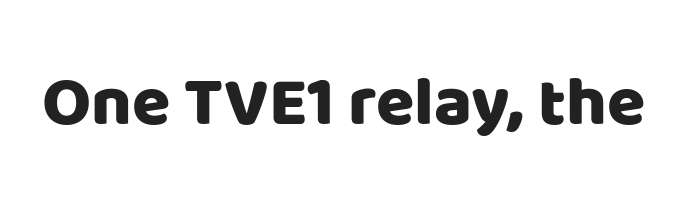
The image shows 70 px sans-serif type, upright; set normal letter spacing, not underlined; low stroke contrast and a large x-height.
